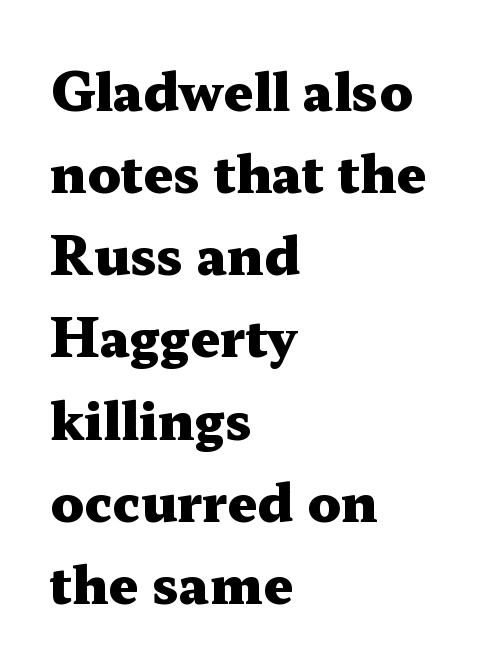
Q: Is the text bold? A: Yes.
Q: Is the text italic (slanted)? A: No, it is upright.
Q: Is the typeface a serif or a sans-serif typeface? A: Serif.
Q: Is the text underlined? A: No.
Q: How is the paragraph aligned? A: Left-aligned.
Q: Is the spacing between letters normal or unusually wide? A: Normal.
Q: Is the spacing between lines tight, normal or loose? A: Normal.
Q: Width (condensed, normal, or wide)? A: Wide.
Q: Stroke contrast? A: Medium.
Q: x-height? A: Medium.
Q: Monospaced? A: No.
